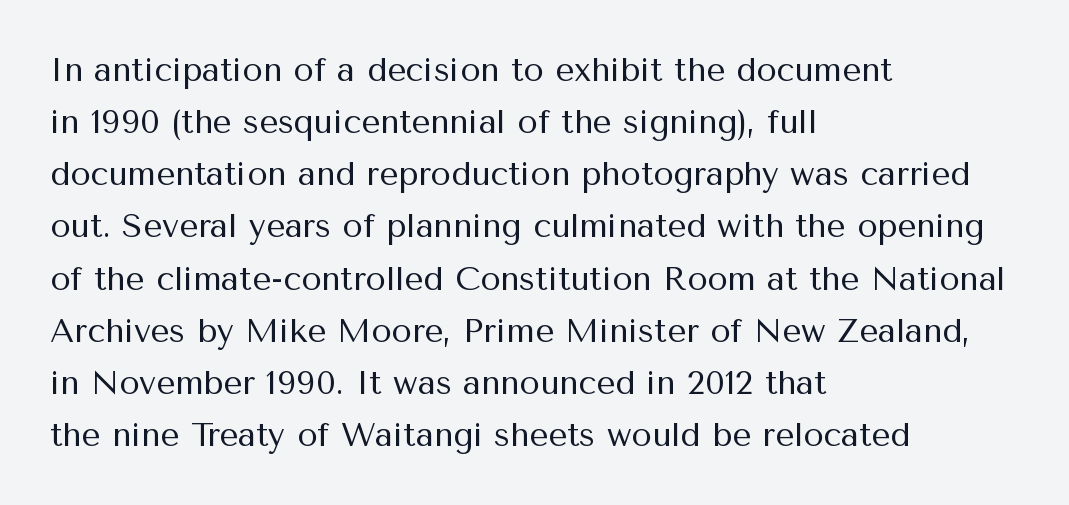
Q: Is the text bold? A: No.
Q: Is the text italic (slanted)? A: No, it is upright.
Q: Is the typeface a serif or a sans-serif typeface? A: Sans-serif.
Q: Is the text underlined? A: No.
Q: How is the paragraph aligned? A: Left-aligned.
Q: Is the spacing between letters normal or unusually wide? A: Normal.
Q: Is the spacing between lines tight, normal or loose? A: Normal.
Q: Width (condensed, normal, or wide)? A: Normal.
Q: Stroke contrast? A: Medium.
Q: x-height? A: Medium.
Q: Monospaced? A: No.
